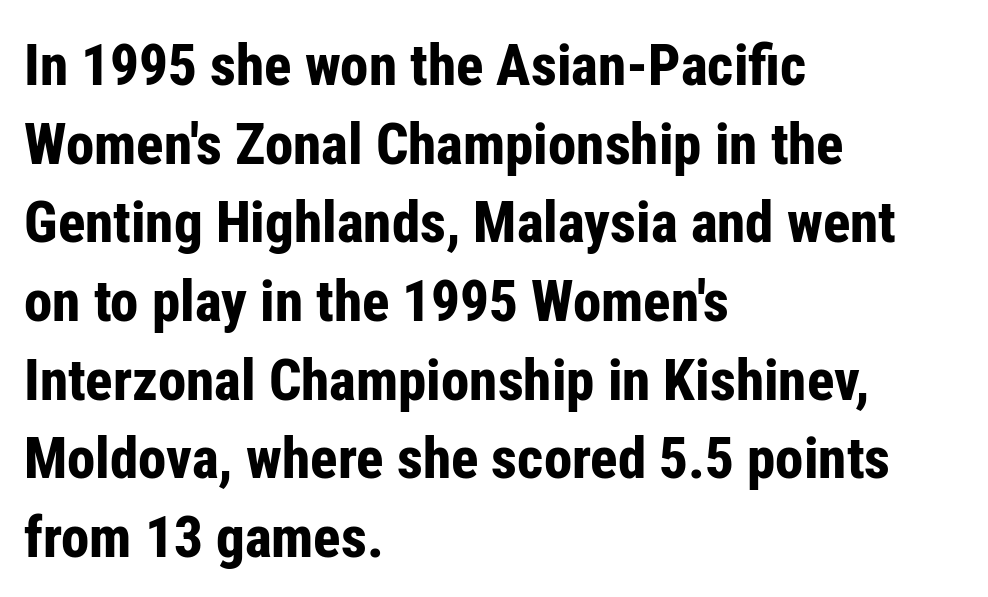
{"serif": "no", "italic": "no", "bold": "yes", "weight": "bold", "width": "condensed", "stroke_contrast": "low", "x_height": "medium", "monospaced": "no", "underline": "no", "align": "left", "line_spacing": "normal", "line_spacing_ratio": 1.38, "letter_spacing": "normal", "letter_spacing_em": 0.0, "glyph_px": 57}
